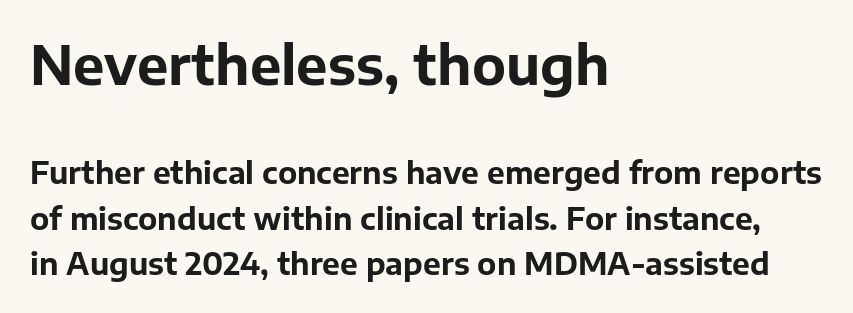
The image shows 53 px bold sans-serif type, upright; set left-aligned, normal line spacing (1.52x), normal letter spacing, not underlined; the first (top) block is 1.77x larger; low stroke contrast and a medium x-height.
